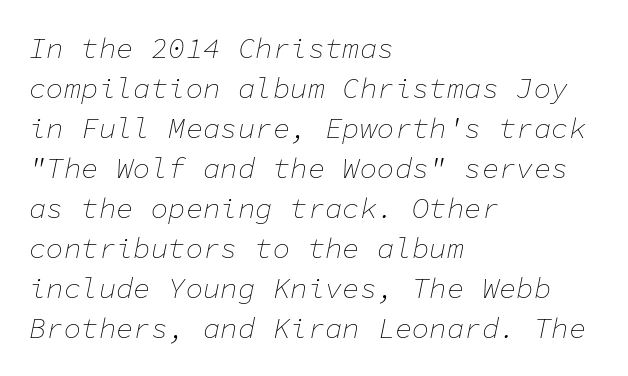
Q: Is the text bold? A: No.
Q: Is the text italic (slanted)? A: Yes, it leans right by about 11 degrees.
Q: Is the text underlined? A: No.
Q: How is the paragraph aligned? A: Left-aligned.
Q: Is the spacing between letters normal or unusually wide? A: Normal.
Q: Is the spacing between lines tight, normal or loose? A: Normal.
Q: Width (condensed, normal, or wide)? A: Normal.
Q: Stroke contrast? A: Low.
Q: x-height? A: Medium.
Q: Monospaced? A: Yes.
